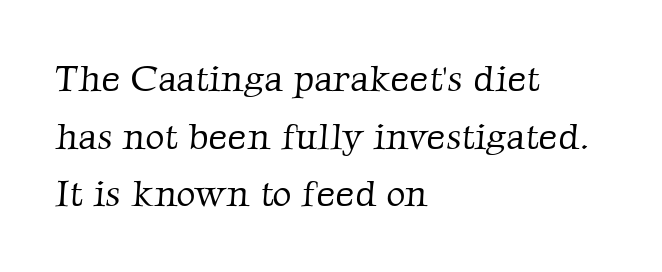
{"serif": "yes", "bold": "no", "weight": "light", "width": "normal", "stroke_contrast": "low", "x_height": "medium", "monospaced": "no", "underline": "no", "align": "left", "line_spacing": "normal", "line_spacing_ratio": 1.56, "letter_spacing": "normal", "letter_spacing_em": 0.0, "glyph_px": 37}
